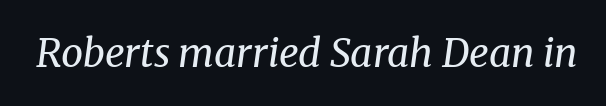
The weight would be labelled regular, book, light, or lighter still. This sample has the flowing, uneven cadence of proportional lettering. Clear beneath every line of the passage. The axis of the letterforms is tilted away from vertical. Type style note: has serifs.
